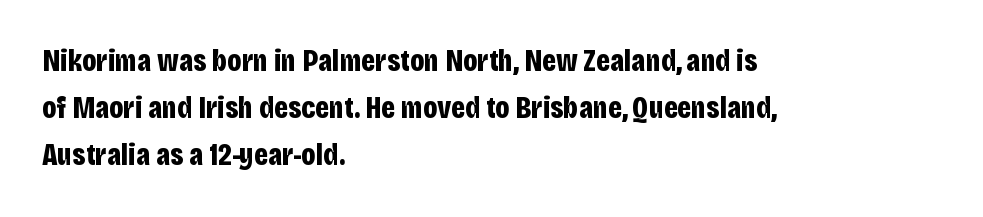
Thick stems and heavy bowls — unmistakably bold. Nope, no serifs anywhere on these letters. Proportional: the letters do not fall into vertical columns. The rendering keeps characters at their native spacing.
